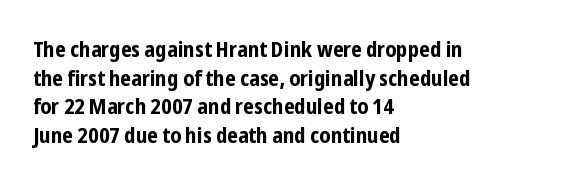
{"italic": "no", "bold": "yes", "underline": "no", "align": "left", "line_spacing": "normal", "line_spacing_ratio": 1.3, "letter_spacing": "normal", "letter_spacing_em": 0.0, "glyph_px": 22}
